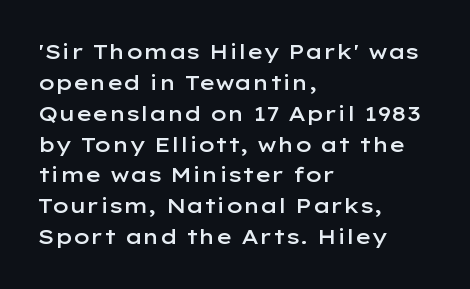
{"italic": "no", "bold": "semi", "underline": "no", "align": "left", "line_spacing": "normal", "line_spacing_ratio": 1.47, "letter_spacing": "normal", "letter_spacing_em": 0.0, "glyph_px": 21}
